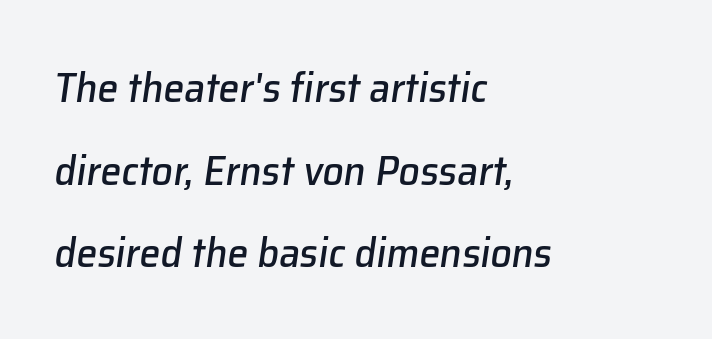
Q: Is the text italic (slanted)? A: Yes, it leans right by about 8 degrees.
Q: Is the text underlined? A: No.
Q: How is the paragraph aligned? A: Left-aligned.
Q: Is the spacing between letters normal or unusually wide? A: Normal.
Q: Is the spacing between lines tight, normal or loose? A: Loose.
Q: Width (condensed, normal, or wide)? A: Normal.
Q: Stroke contrast? A: Low.
Q: x-height? A: Medium.
Q: Monospaced? A: No.
